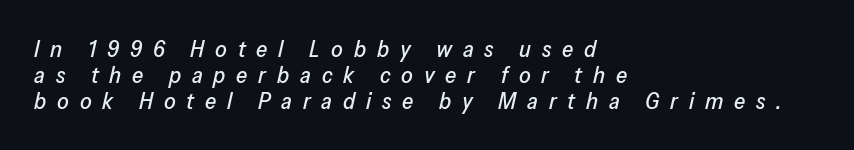
The image shows 23 px text type, italic (leaning right); set left-aligned, tight line spacing (1.12x), unusually wide letter spacing (+0.47 em), not underlined.
